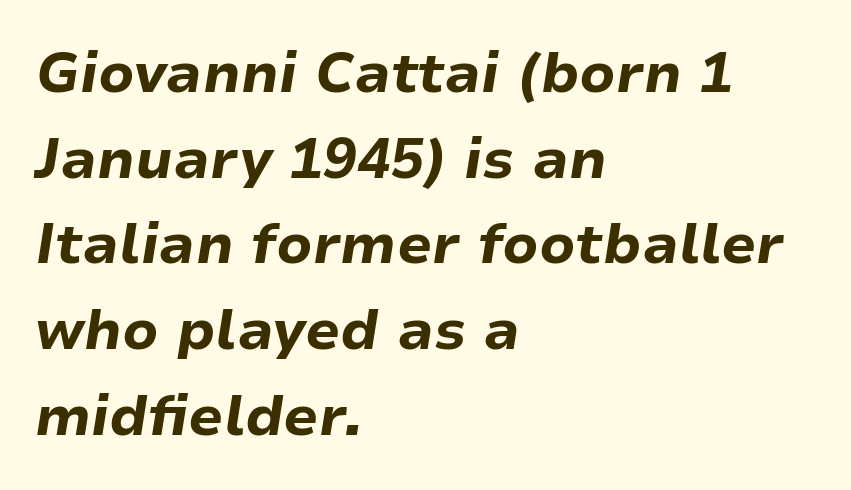
Q: Is the text bold? A: Yes.
Q: Is the text italic (slanted)? A: Yes, it leans right by about 9 degrees.
Q: Is the text underlined? A: No.
Q: How is the paragraph aligned? A: Left-aligned.
Q: Is the spacing between letters normal or unusually wide? A: Normal.
Q: Is the spacing between lines tight, normal or loose? A: Normal.
Q: Width (condensed, normal, or wide)? A: Normal.
Q: Stroke contrast? A: Low.
Q: x-height? A: Medium.
Q: Monospaced? A: No.
